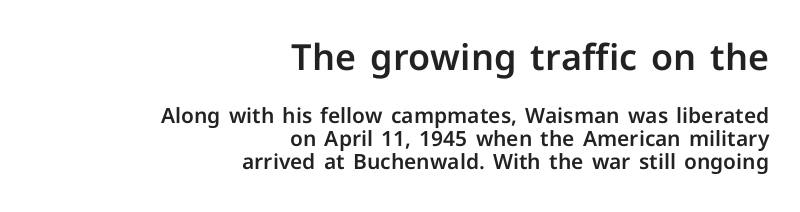
{"serif": "no", "italic": "no", "width": "normal", "stroke_contrast": "low", "x_height": "medium", "monospaced": "no", "underline": "no", "align": "right", "line_spacing": "tight", "line_spacing_ratio": 1.11, "letter_spacing": "normal", "letter_spacing_em": 0.0, "larger_block": "first", "size_ratio": 1.71, "glyph_px": 36}
